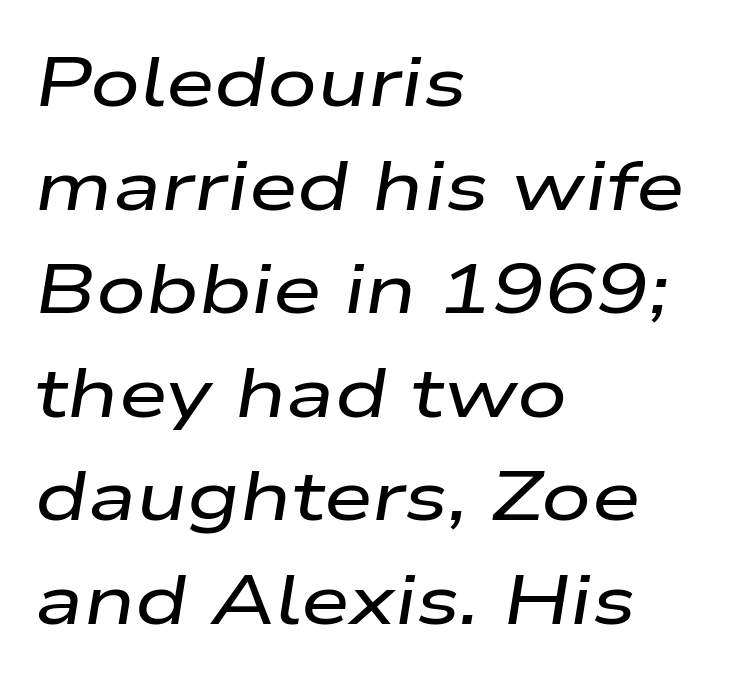
Q: Is the text italic (slanted)? A: Yes, it leans right by about 9 degrees.
Q: Is the text underlined? A: No.
Q: How is the paragraph aligned? A: Left-aligned.
Q: Is the spacing between letters normal or unusually wide? A: Normal.
Q: Is the spacing between lines tight, normal or loose? A: Normal.
Q: Width (condensed, normal, or wide)? A: Wide.
Q: Stroke contrast? A: Low.
Q: x-height? A: Medium.
Q: Monospaced? A: No.
